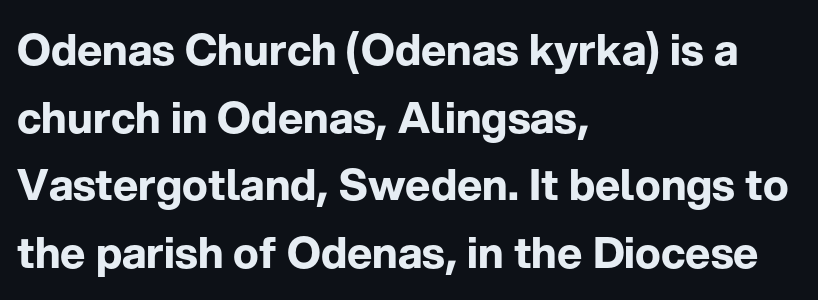
{"serif": "no", "italic": "no", "bold": "yes", "weight": "bold", "width": "normal", "stroke_contrast": "low", "x_height": "medium", "monospaced": "no", "underline": "no", "align": "left", "line_spacing": "normal", "line_spacing_ratio": 1.57, "letter_spacing": "normal", "letter_spacing_em": 0.0, "glyph_px": 43}
